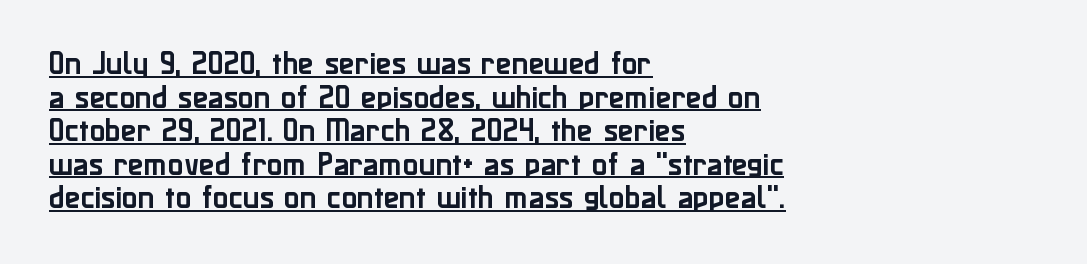
The image shows 26 px text type, upright; set left-aligned, normal line spacing (1.29x), normal letter spacing, underlined.
